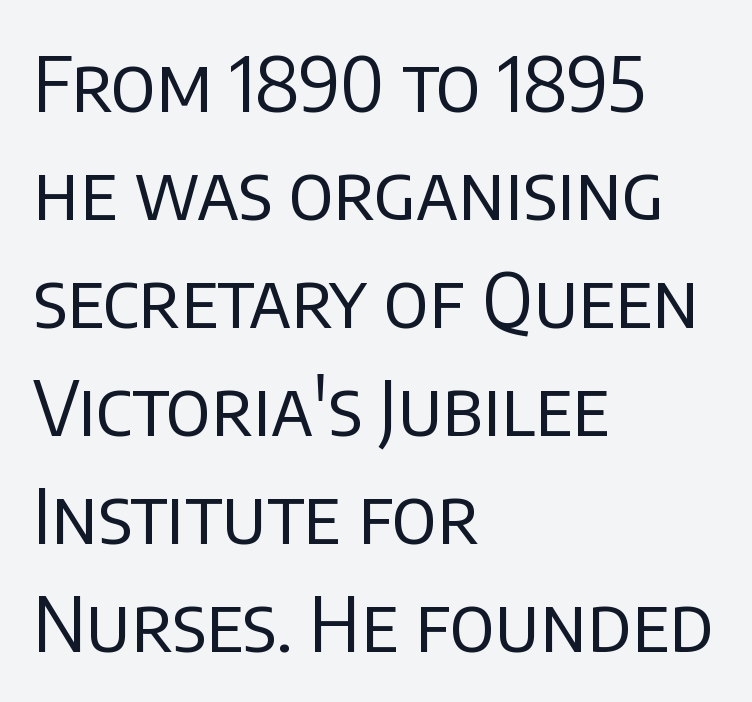
One-word summary of the alignment: left. Words float on clear page, feet unadorned. A typesetter would call this leading conventional body-copy spacing. Ascenders rise straight up at ninety degrees. A typesetter would call this proportional, since set widths differ per character. This sample uses a sans-serif face.
